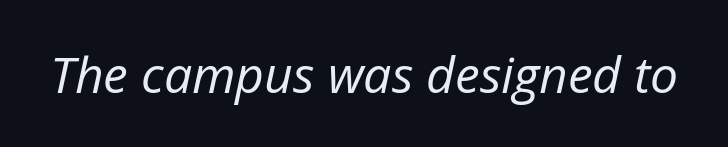
Q: Is the text bold? A: No.
Q: Is the text italic (slanted)? A: Yes, it leans right by about 12 degrees.
Q: Is the text underlined? A: No.
Q: Is the spacing between letters normal or unusually wide? A: Normal.
Q: Width (condensed, normal, or wide)? A: Normal.
Q: Stroke contrast? A: Low.
Q: x-height? A: Medium.
Q: Monospaced? A: No.
